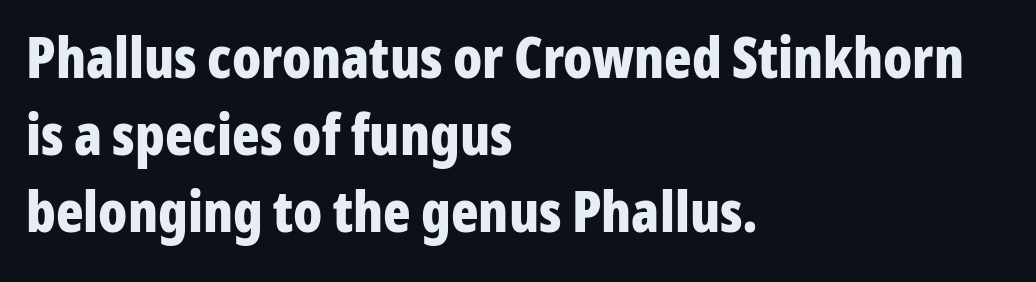
The image shows 57 px bold, condensed sans-serif type, upright; set left-aligned, normal line spacing (1.35x), normal letter spacing, not underlined; low stroke contrast and a medium x-height.
